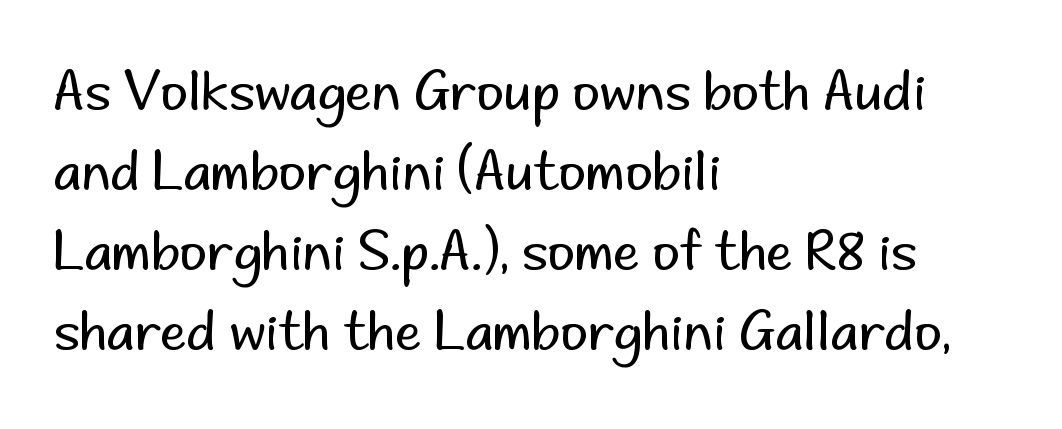
The letters stand straight up with perfectly vertical stems. The foot of each line stays bare and open. The letters look calm and open, with moderate or lighter stems. Here the glyphs are tracked normally, forming tight word shapes. Horizontally, the lines are justified to the leading edge only. In terms of letterform style, serifs are entirely absent.
